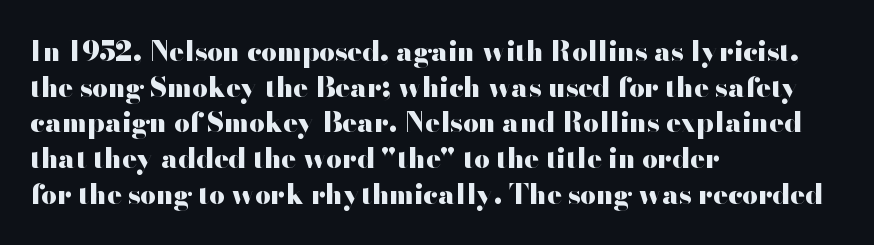
Q: Is the text bold? A: Yes.
Q: Is the text italic (slanted)? A: No, it is upright.
Q: Is the text underlined? A: No.
Q: How is the paragraph aligned? A: Left-aligned.
Q: Is the spacing between letters normal or unusually wide? A: Normal.
Q: Is the spacing between lines tight, normal or loose? A: Normal.
